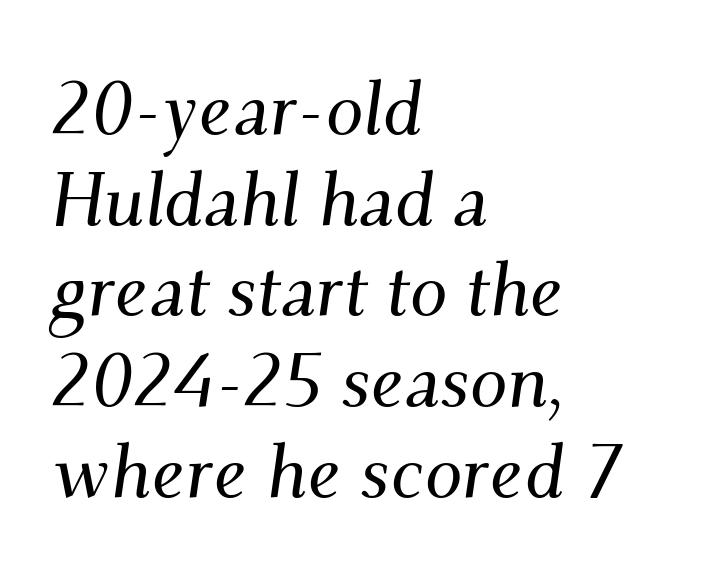
The image shows 75 px serif type, italic (leaning right); set left-aligned, line spacing 1.21x, normal letter spacing, not underlined; medium stroke contrast and a small x-height.
